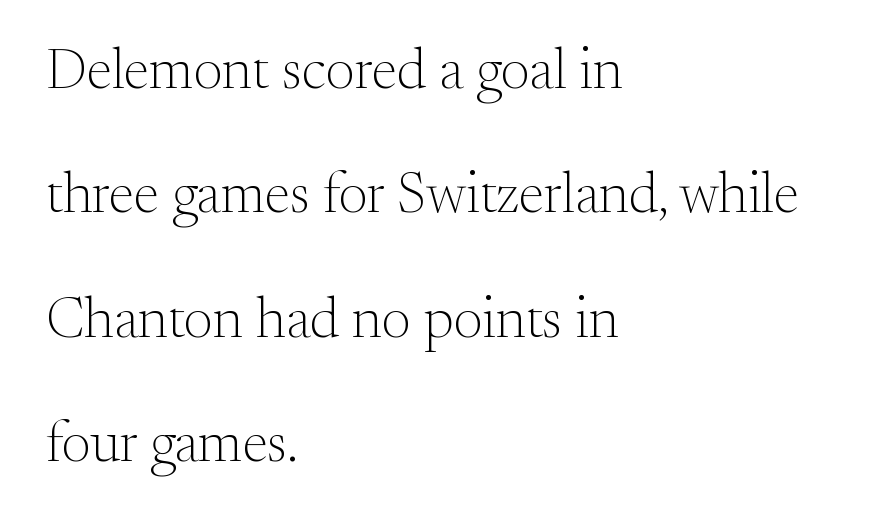
{"serif": "yes", "italic": "no", "bold": "no", "weight": "light", "width": "normal", "stroke_contrast": "medium", "x_height": "small", "monospaced": "no", "underline": "no", "align": "left", "line_spacing": "loose", "line_spacing_ratio": 2.18, "letter_spacing": "normal", "letter_spacing_em": 0.0, "glyph_px": 57}
